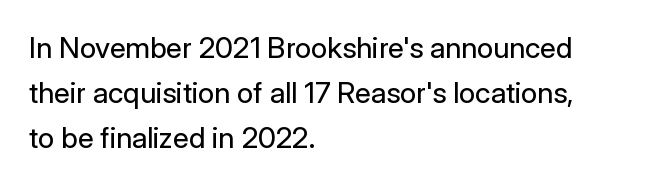
This is roman type, the default non-slanted kind. Character widths vary here, with narrow letters taking less room than wide ones. Is this a heavy cut? Hardly; it is regular or lighter. You could call the tracking neutral — neither tight nor loose. Unmarked baselines from the first word to the last. The vertical gap from one line to the next is medium.
